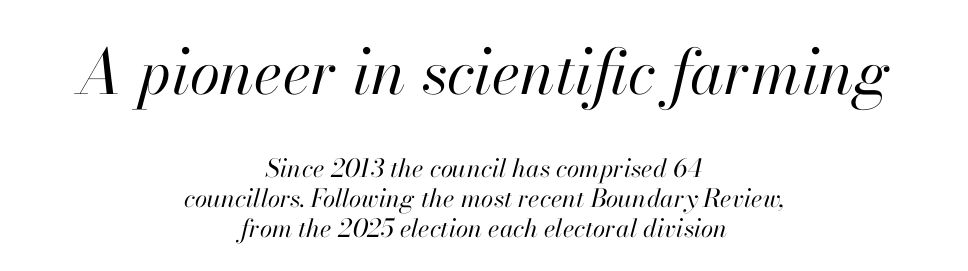
{"italic": "yes", "lean": "right", "slant_degrees": 13, "bold": "no", "weight": "regular", "width": "normal", "stroke_contrast": "high", "x_height": "small", "monospaced": "no", "underline": "no", "align": "center", "line_spacing_ratio": 1.2, "letter_spacing": "normal", "letter_spacing_em": 0.0, "larger_block": "first", "size_ratio": 2.48, "glyph_px": 62}
